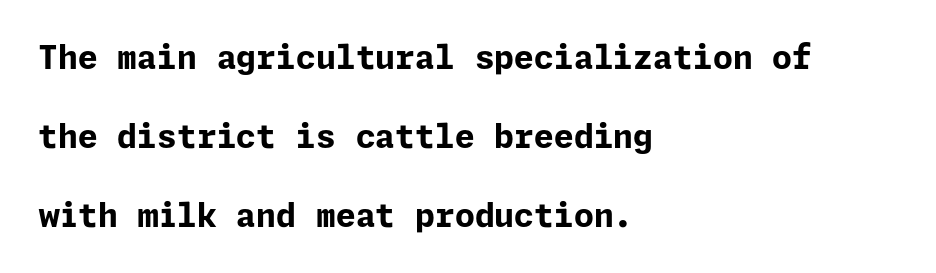
Q: Is the text bold? A: Yes.
Q: Is the text italic (slanted)? A: No, it is upright.
Q: Is the typeface a serif or a sans-serif typeface? A: Sans-serif.
Q: Is the text underlined? A: No.
Q: How is the paragraph aligned? A: Left-aligned.
Q: Is the spacing between letters normal or unusually wide? A: Normal.
Q: Is the spacing between lines tight, normal or loose? A: Loose.
Q: Width (condensed, normal, or wide)? A: Normal.
Q: Stroke contrast? A: Low.
Q: x-height? A: Medium.
